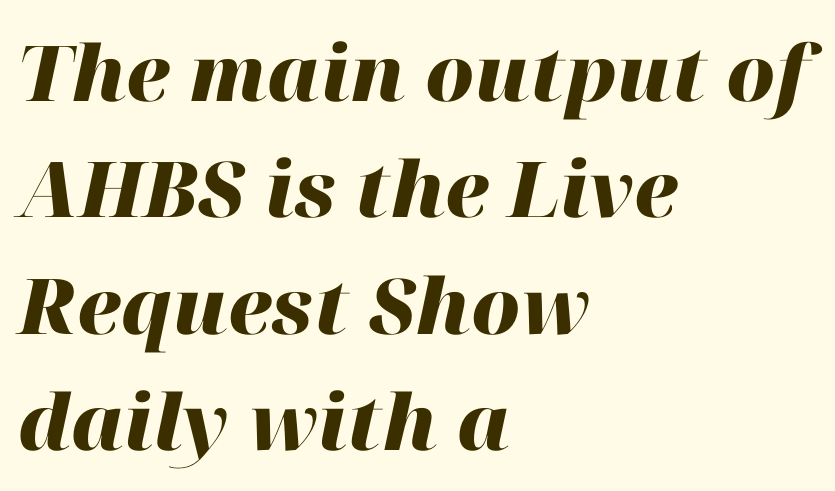
{"italic": "yes", "lean": "right", "slant_degrees": 12, "bold": "yes", "weight": "heavy", "width": "normal", "stroke_contrast": "high", "x_height": "medium", "monospaced": "no", "underline": "no", "align": "left", "line_spacing": "normal", "line_spacing_ratio": 1.51, "letter_spacing": "normal", "letter_spacing_em": 0.0, "glyph_px": 77}
